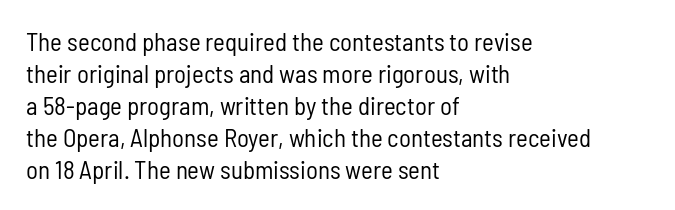
{"italic": "no", "bold": "no", "underline": "no", "align": "left", "line_spacing": "normal", "line_spacing_ratio": 1.28, "letter_spacing": "normal", "letter_spacing_em": 0.0, "glyph_px": 25}
